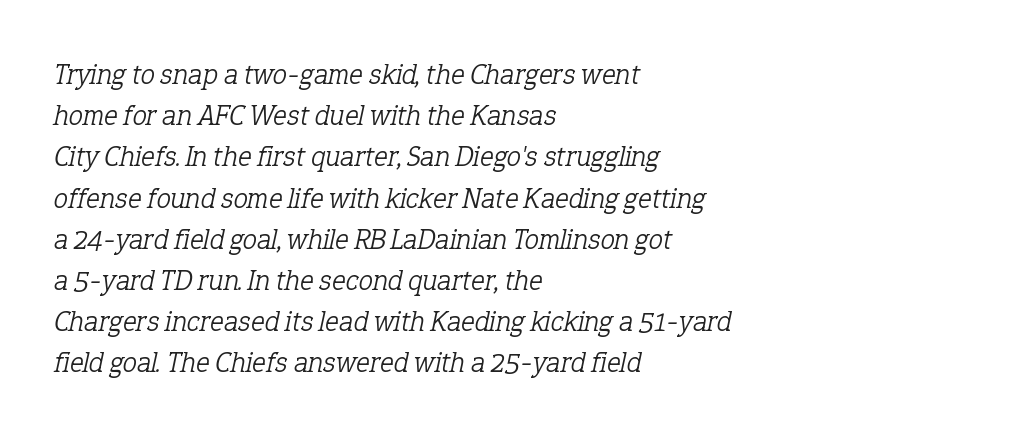
{"serif": "yes", "italic": "yes", "lean": "right", "slant_degrees": 12, "bold": "no", "weight": "light", "width": "normal", "stroke_contrast": "low", "x_height": "medium", "monospaced": "no", "underline": "no", "align": "left", "line_spacing": "normal", "line_spacing_ratio": 1.42, "letter_spacing": "normal", "letter_spacing_em": 0.0, "glyph_px": 29}
